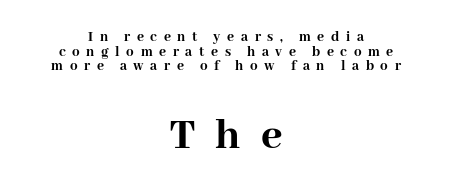
Q: Is the text bold? A: Yes.
Q: Is the text italic (slanted)? A: No, it is upright.
Q: Is the typeface a serif or a sans-serif typeface? A: Serif.
Q: Is the text underlined? A: No.
Q: How is the paragraph aligned? A: Centered.
Q: Is the spacing between letters normal or unusually wide? A: Unusually wide.
Q: Is the spacing between lines tight, normal or loose? A: Tight.
Q: Which block of text is set in a larger size, the first (top) or the second (bottom)? A: The second (bottom) one.
Q: Width (condensed, normal, or wide)? A: Normal.
Q: Stroke contrast? A: High.
Q: x-height? A: Medium.
Q: Monospaced? A: No.
